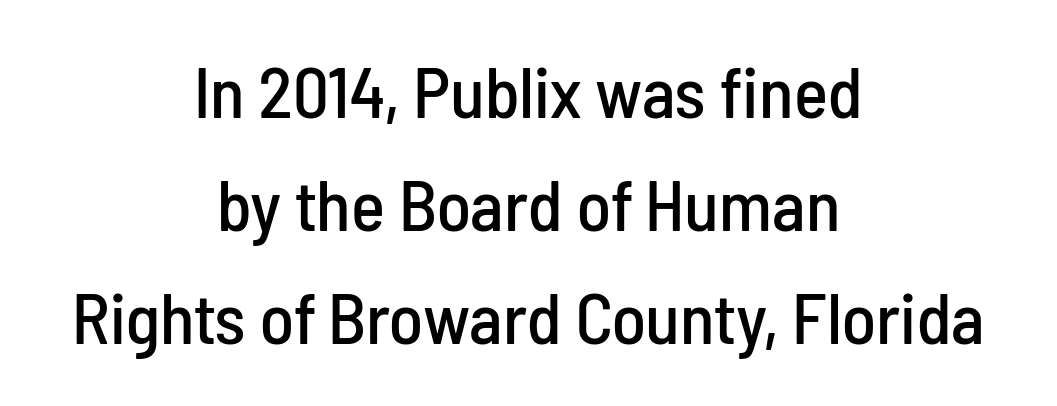
{"serif": "no", "italic": "no", "width": "condensed", "stroke_contrast": "low", "x_height": "medium", "monospaced": "no", "underline": "no", "align": "center", "line_spacing": "normal", "line_spacing_ratio": 1.57, "letter_spacing": "normal", "letter_spacing_em": 0.0, "glyph_px": 72}
